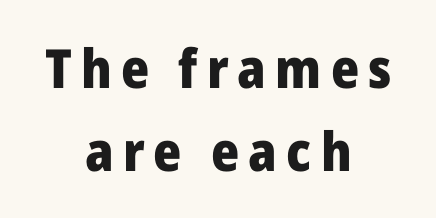
This block has exactly the height ordinary leading produces. Spacing verdict: proportional, widths tailored to each character. Compared with a flush-left layout, this one balances lines on the center instead. The font's upright variant was chosen for this text.
